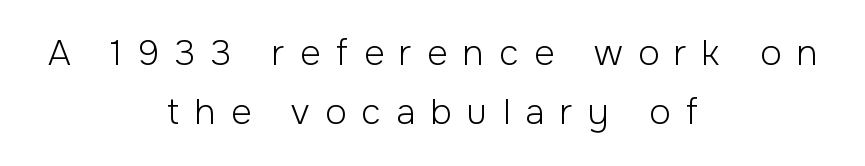
The rows are spaced the way most documents space them. Type without underlining. The font sits on the lighter half of the weight spectrum, regular included. Do the characters align in a grid? No, the font is proportional.
